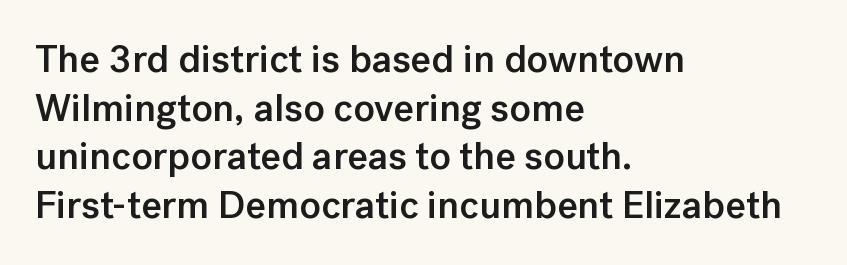
Q: Is the text bold? A: Semi-bold.
Q: Is the text italic (slanted)? A: No, it is upright.
Q: Is the typeface a serif or a sans-serif typeface? A: Sans-serif.
Q: Is the text underlined? A: No.
Q: How is the paragraph aligned? A: Left-aligned.
Q: Is the spacing between letters normal or unusually wide? A: Normal.
Q: Is the spacing between lines tight, normal or loose? A: Normal.
Q: Width (condensed, normal, or wide)? A: Normal.
Q: Stroke contrast? A: Low.
Q: x-height? A: Medium.
Q: Monospaced? A: No.
